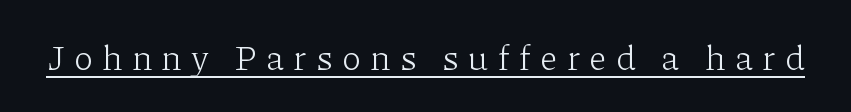
Character widths vary here, with narrow letters taking less room than wide ones. The sample's only ornament is a line tracing under the words. Do the letters lean? They stand straight. Look at the bottom of the vertical strokes: they flare into serifs here.
